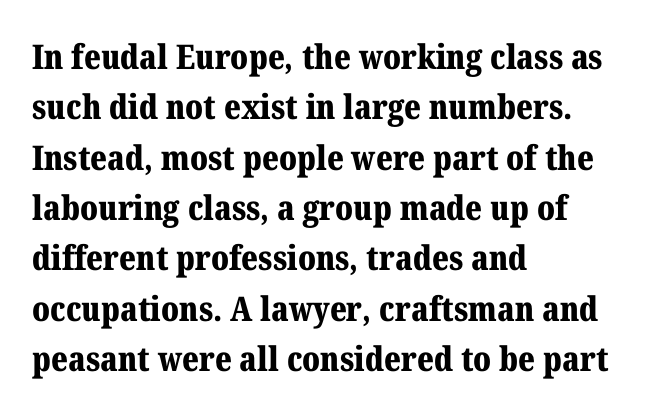
The image shows 34 px bold serif type, upright; set left-aligned, normal line spacing (1.48x), normal letter spacing, not underlined; medium stroke contrast and a medium x-height.
